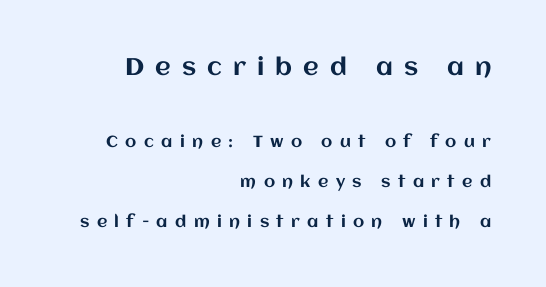
The image shows 24 px text type, upright; set right-aligned, loose line spacing (2.47x), unusually wide letter spacing (+0.46 em), not underlined; the first (top) block is 1.5x larger.
